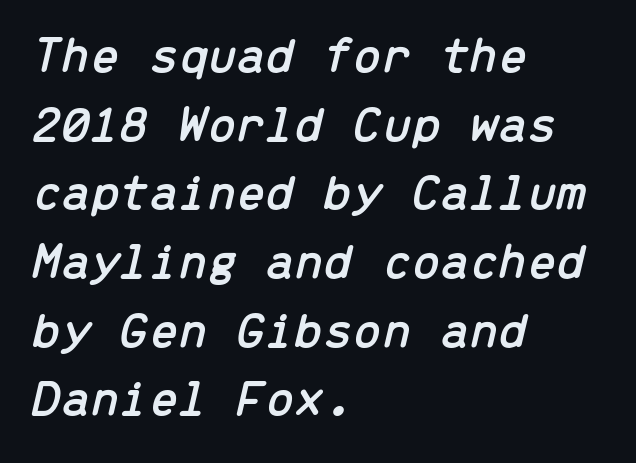
The image shows 52 px text type, italic (leaning right), monospaced; set left-aligned, normal line spacing (1.32x), normal letter spacing, not underlined; low stroke contrast and a medium x-height.
